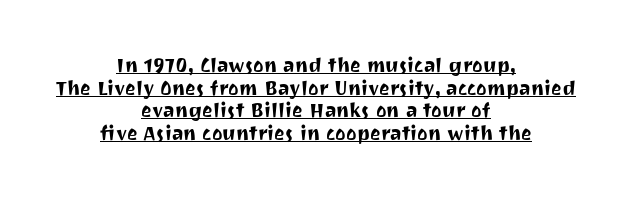
{"italic": "no", "underline": "yes", "align": "center", "line_spacing": "tight", "line_spacing_ratio": 1.13, "letter_spacing": "normal", "letter_spacing_em": 0.0, "glyph_px": 20}
